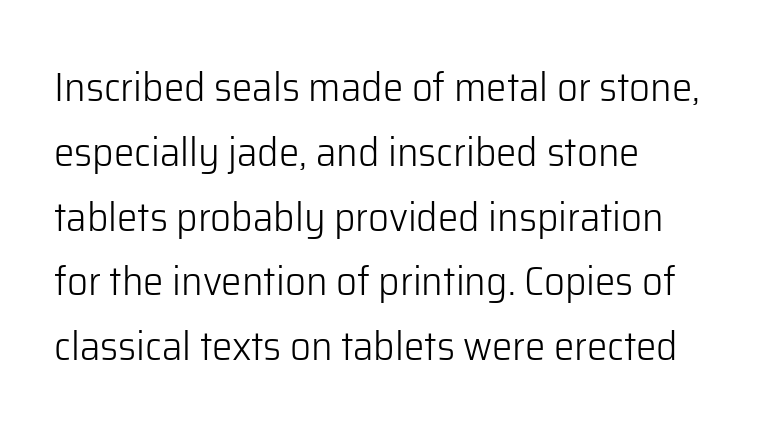
The image shows 41 px light sans-serif type, upright; set left-aligned, normal line spacing (1.58x), normal letter spacing, not underlined; low stroke contrast and a medium x-height.
